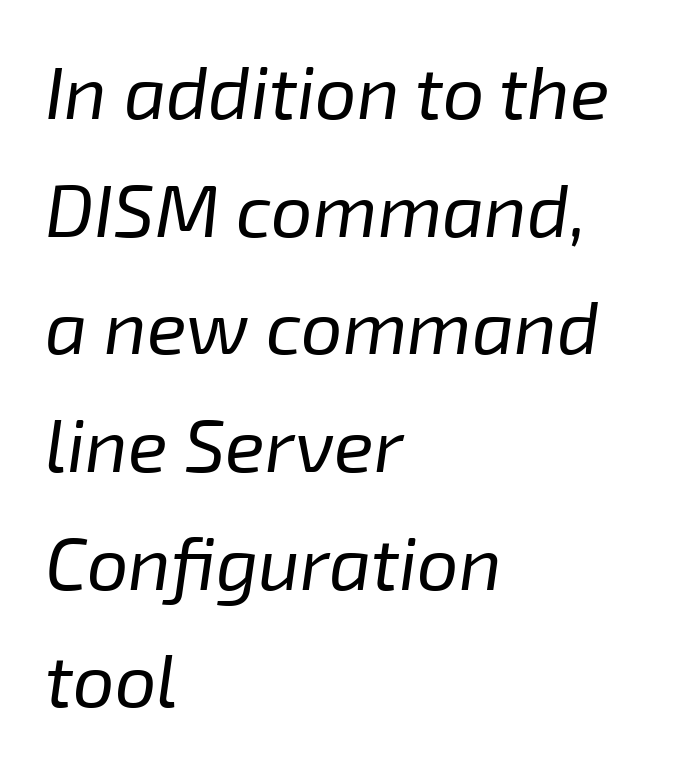
The image shows 74 px regular-weight type, italic (leaning right); set left-aligned, normal line spacing (1.59x), normal letter spacing, not underlined; low stroke contrast and a medium x-height.
